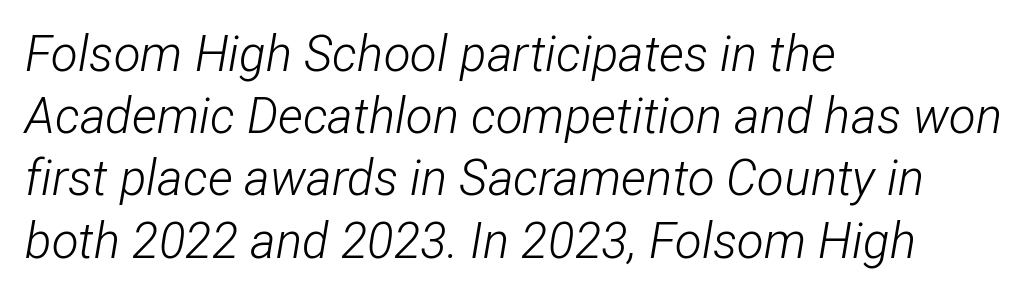
{"italic": "yes", "lean": "right", "slant_degrees": 12, "bold": "no", "weight": "light", "width": "condensed", "stroke_contrast": "low", "x_height": "medium", "monospaced": "no", "underline": "no", "align": "left", "line_spacing": "normal", "line_spacing_ratio": 1.27, "letter_spacing": "normal", "letter_spacing_em": 0.0, "glyph_px": 49}
